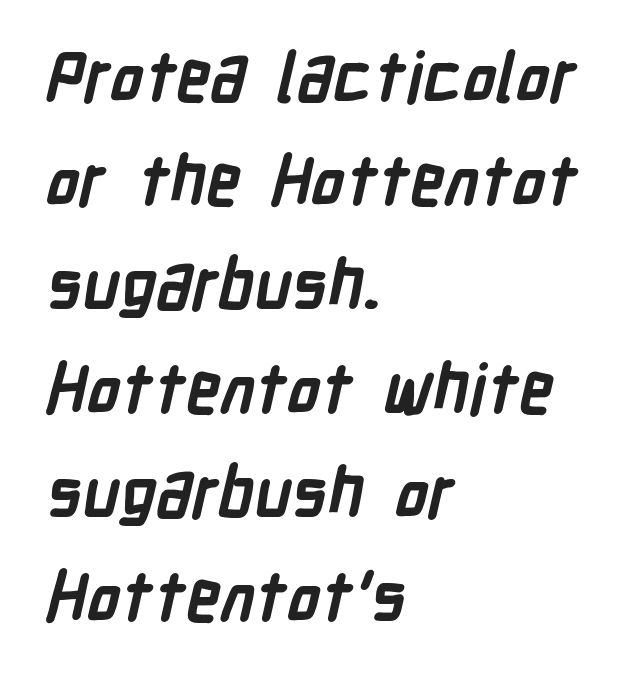
This rendering uses left alignment, leaving the right contour irregular. Interline gaps are of average width in this sample. Descenders hang freely into open space. A typesetter would call this zero additional tracking.
